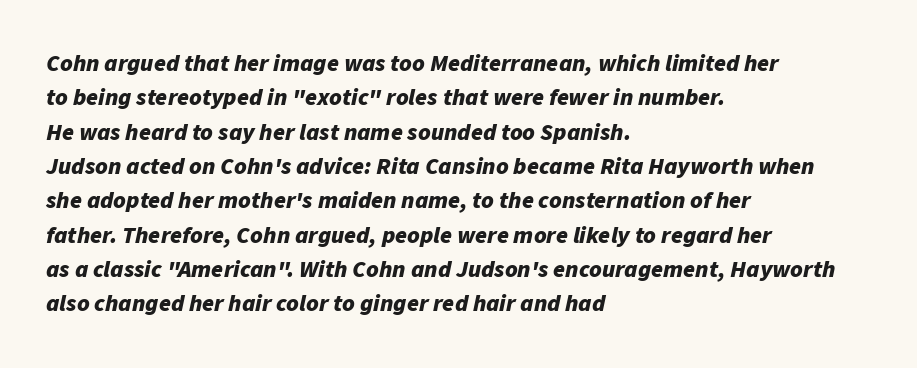
The image shows 24 px bold type, italic (leaning right); set left-aligned, normal line spacing (1.43x), normal letter spacing, not underlined.
